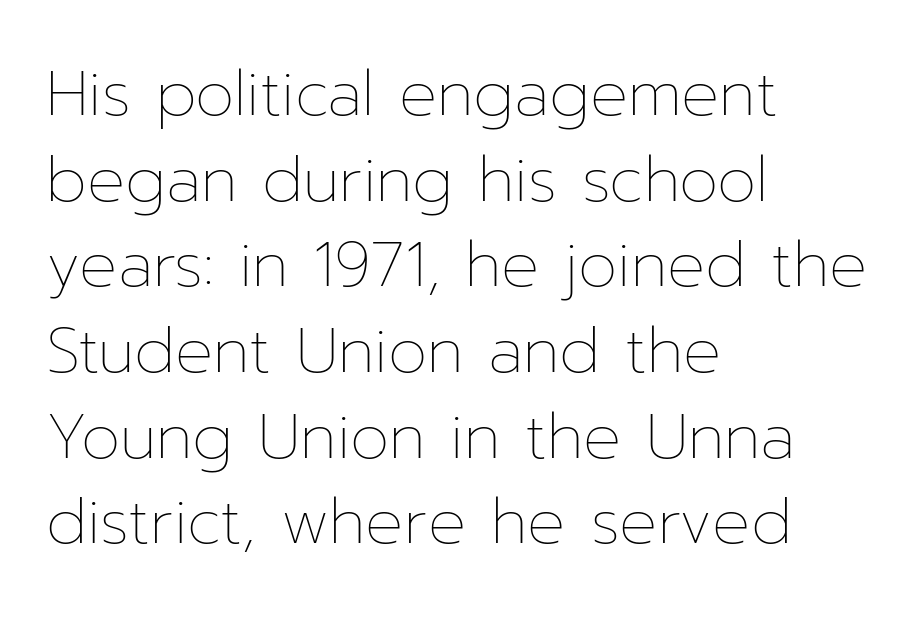
{"italic": "no", "bold": "no", "weight": "thin", "width": "normal", "stroke_contrast": "low", "x_height": "medium", "monospaced": "no", "underline": "no", "align": "left", "line_spacing": "normal", "line_spacing_ratio": 1.36, "letter_spacing": "normal", "letter_spacing_em": 0.0, "glyph_px": 63}
